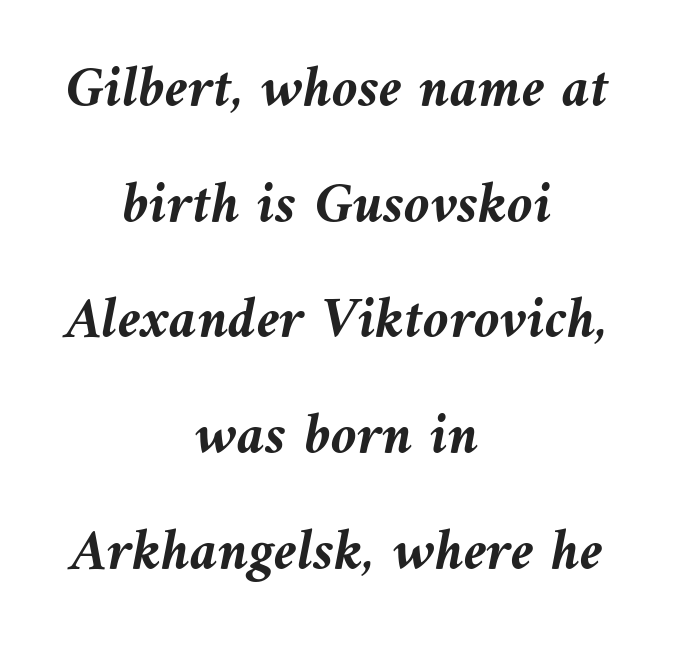
The image shows 59 px semibold type, italic (leaning left); set centered, loose line spacing (1.96x), normal letter spacing, not underlined; medium stroke contrast and a medium x-height.
